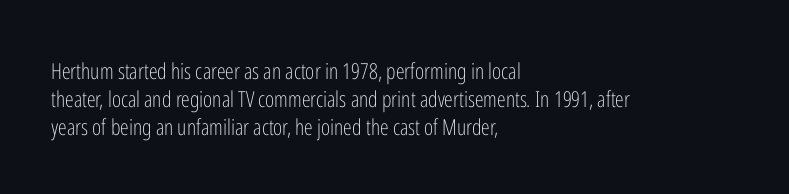
{"italic": "no", "bold": "no", "underline": "no", "align": "left", "line_spacing": "normal", "line_spacing_ratio": 1.27, "letter_spacing": "normal", "letter_spacing_em": 0.0, "glyph_px": 22}
